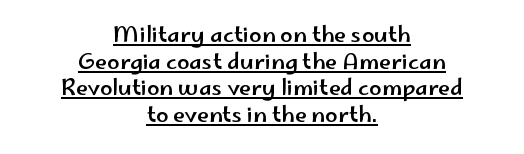
Q: Is the text italic (slanted)? A: No, it is upright.
Q: Is the text underlined? A: Yes.
Q: How is the paragraph aligned? A: Centered.
Q: Is the spacing between letters normal or unusually wide? A: Normal.
